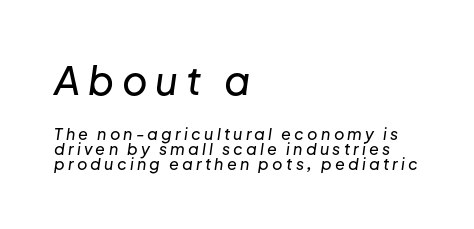
The image shows 39 px text type, italic (leaning right); set left-aligned, tight line spacing (0.96x), unusually wide letter spacing (+0.2 em), not underlined; the first (top) block is 2.44x larger; low stroke contrast and a medium x-height.
